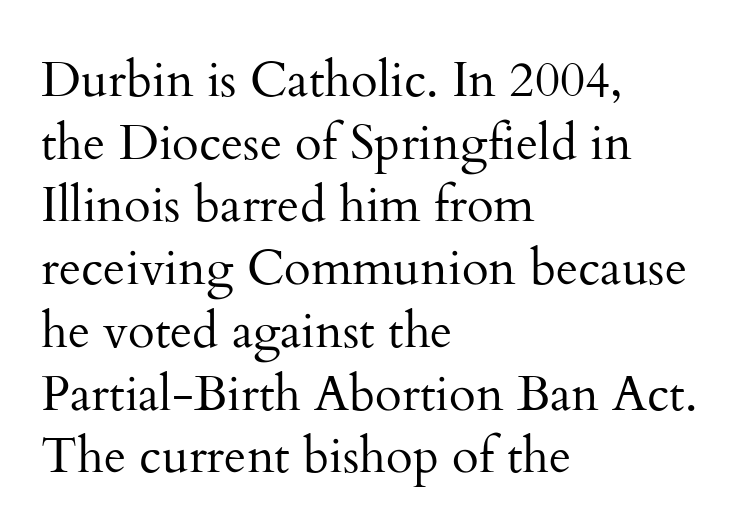
{"serif": "yes", "italic": "no", "bold": "no", "weight": "regular", "width": "normal", "stroke_contrast": "medium", "x_height": "small", "monospaced": "no", "underline": "no", "align": "left", "line_spacing": "normal", "line_spacing_ratio": 1.28, "letter_spacing": "normal", "letter_spacing_em": 0.0, "glyph_px": 49}
